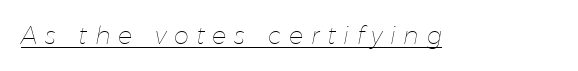
Q: Is the text bold? A: No.
Q: Is the text italic (slanted)? A: Yes, it leans right by about 11 degrees.
Q: Is the text underlined? A: Yes.
Q: Is the spacing between letters normal or unusually wide? A: Unusually wide.
